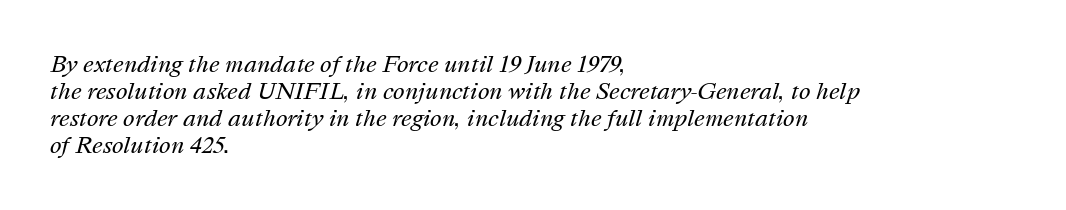
Q: Is the text bold? A: No.
Q: Is the text italic (slanted)? A: Yes, it leans right by about 16 degrees.
Q: Is the text underlined? A: No.
Q: How is the paragraph aligned? A: Left-aligned.
Q: Is the spacing between letters normal or unusually wide? A: Normal.
